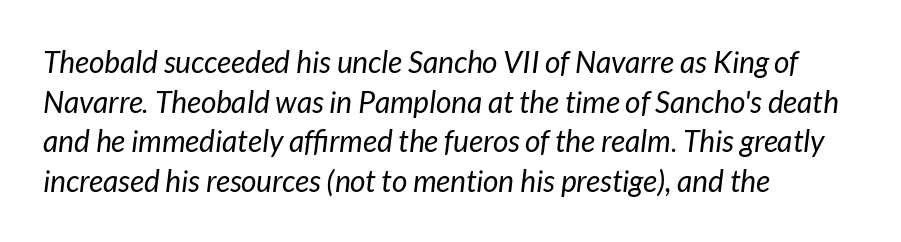
{"italic": "yes", "lean": "right", "slant_degrees": 7, "bold": "no", "weight": "regular", "width": "normal", "stroke_contrast": "low", "x_height": "medium", "monospaced": "no", "underline": "no", "align": "left", "line_spacing": "normal", "line_spacing_ratio": 1.32, "letter_spacing": "normal", "letter_spacing_em": 0.0, "glyph_px": 30}
